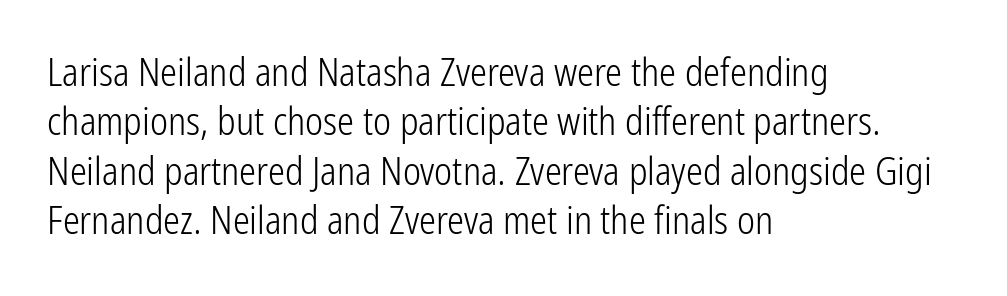
A sans-serif font was chosen for this passage. The vertical gap from one line to the next is medium. Looks like regular typesetting: each glyph gets only the width it needs. Counters stay open thanks to moderate or lighter strokes. Unmarked baselines from the first word to the last. The letters sit at their default tracking, neither squeezed nor spread.
